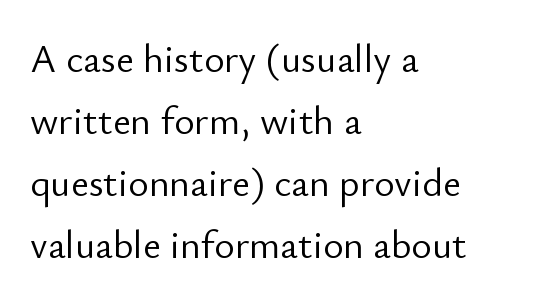
Q: Is the text bold? A: No.
Q: Is the text italic (slanted)? A: No, it is upright.
Q: Is the typeface a serif or a sans-serif typeface? A: Sans-serif.
Q: Is the text underlined? A: No.
Q: How is the paragraph aligned? A: Left-aligned.
Q: Is the spacing between letters normal or unusually wide? A: Normal.
Q: Is the spacing between lines tight, normal or loose? A: Normal.
Q: Width (condensed, normal, or wide)? A: Normal.
Q: Stroke contrast? A: Low.
Q: x-height? A: Small.
Q: Monospaced? A: No.
